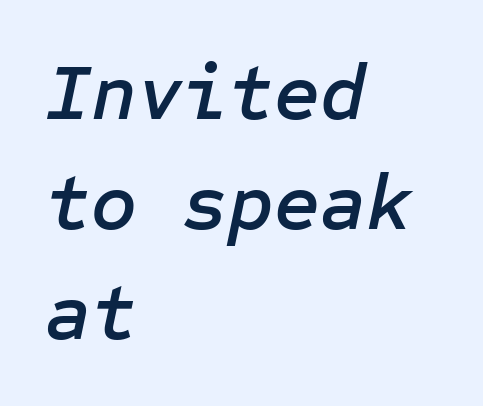
Q: Is the text italic (slanted)? A: Yes, it leans right by about 12 degrees.
Q: Is the text underlined? A: No.
Q: How is the paragraph aligned? A: Left-aligned.
Q: Is the spacing between letters normal or unusually wide? A: Normal.
Q: Is the spacing between lines tight, normal or loose? A: Normal.
Q: Width (condensed, normal, or wide)? A: Normal.
Q: Stroke contrast? A: Low.
Q: x-height? A: Medium.
